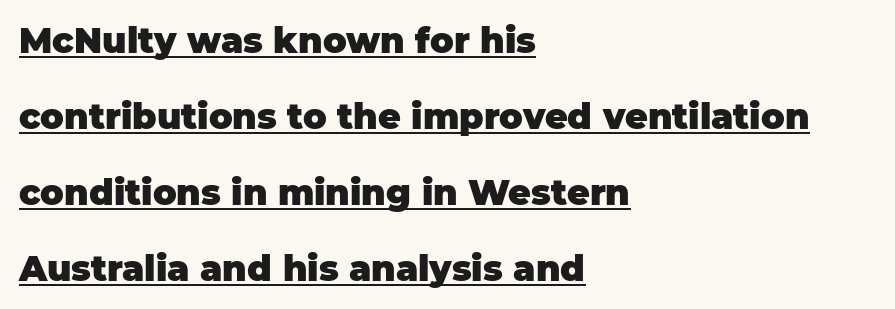
Underlining? Definitely there. Rendered with straight, roman letterforms. Regarding serifs, this sample does without them. The rendering uses a large line-height, opening up the rows. Each letter keeps its own natural width here, so spacing adapts to shape.
